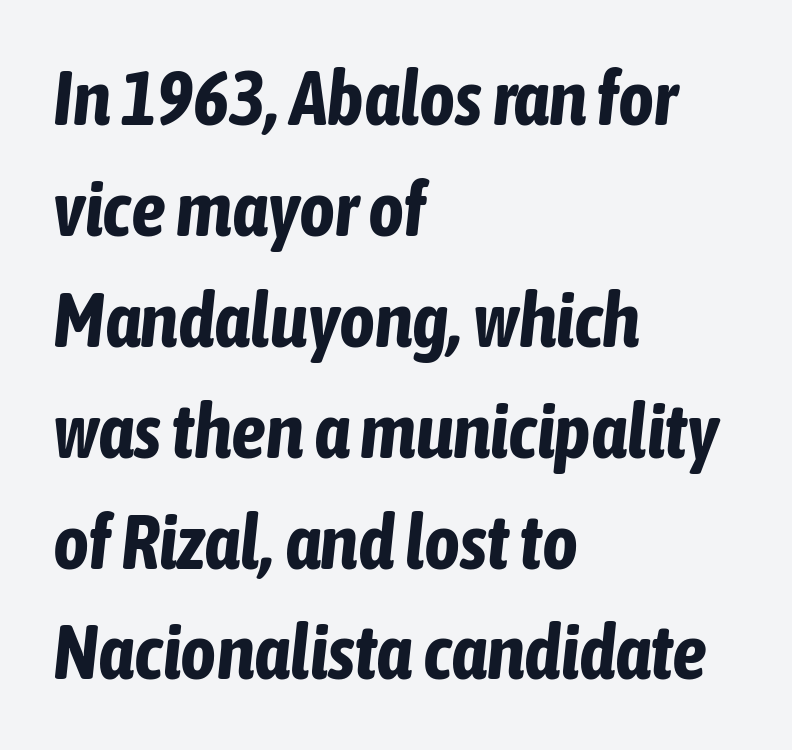
Q: Is the text bold? A: Yes.
Q: Is the text italic (slanted)? A: Yes, it leans right by about 6 degrees.
Q: Is the text underlined? A: No.
Q: How is the paragraph aligned? A: Left-aligned.
Q: Is the spacing between letters normal or unusually wide? A: Normal.
Q: Is the spacing between lines tight, normal or loose? A: Normal.
Q: Width (condensed, normal, or wide)? A: Condensed.
Q: Stroke contrast? A: Low.
Q: x-height? A: Medium.
Q: Monospaced? A: No.
